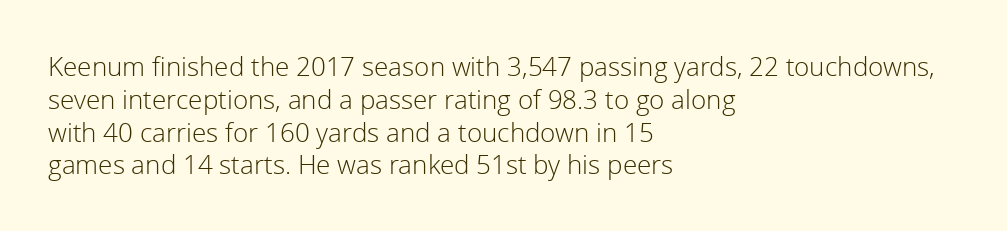
Check the space under the baseline: it is left empty. Posture: upright roman. Is the type heavy? It reads as light-to-regular instead. One-word summary of the alignment: left. The line-height multiplier appears to be the usual default.
